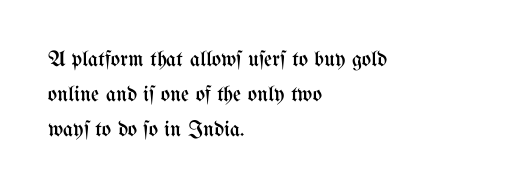
All the whitespace from short lines collects on the right. No extra tracking has been applied to these lines. Characters remain perfectly vertical along every line. The space beneath each line is pristine and unruled. Vertical stems look standard width or narrower in stroke.
